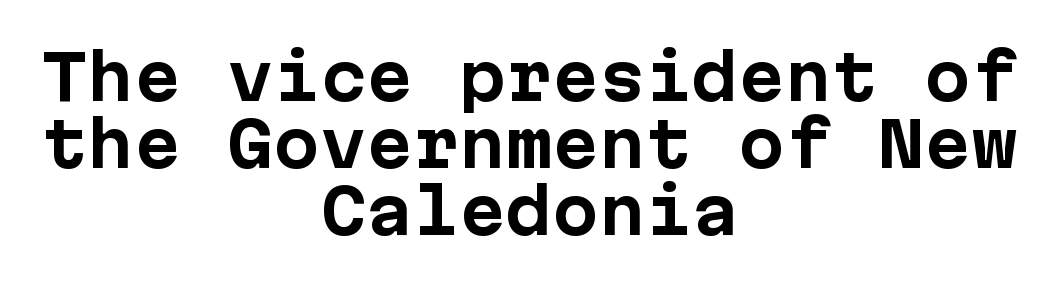
{"serif": "no", "italic": "no", "bold": "yes", "weight": "bold", "width": "normal", "stroke_contrast": "low", "x_height": "medium", "monospaced": "yes", "underline": "no", "align": "center", "line_spacing": "tight", "line_spacing_ratio": 1.08, "letter_spacing": "normal", "letter_spacing_em": 0.0, "glyph_px": 62}
